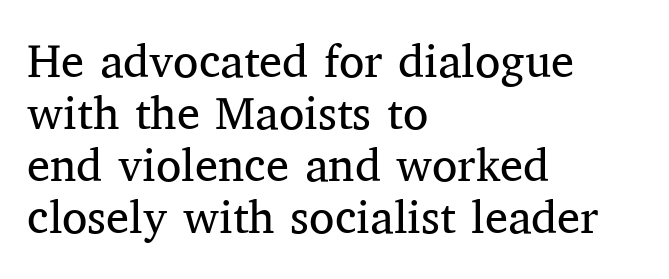
{"serif": "yes", "italic": "no", "bold": "no", "weight": "regular", "width": "normal", "stroke_contrast": "medium", "x_height": "medium", "monospaced": "no", "underline": "no", "align": "left", "line_spacing": "tight", "line_spacing_ratio": 1.13, "letter_spacing": "normal", "letter_spacing_em": 0.0, "glyph_px": 46}
